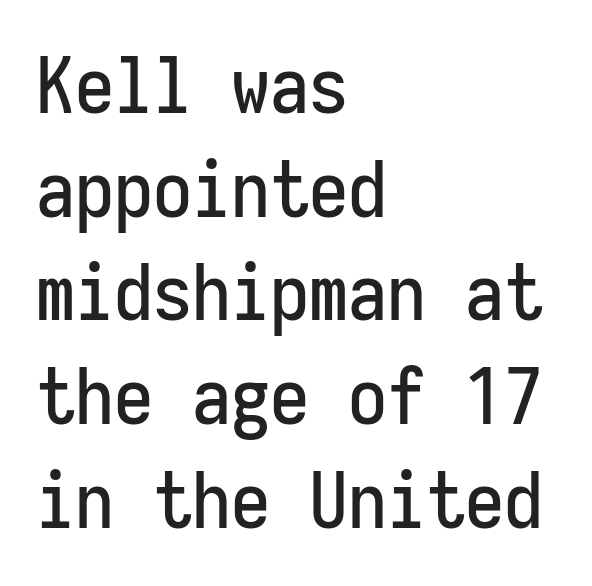
The image shows 78 px condensed sans-serif type, upright, monospaced; set left-aligned, normal line spacing (1.33x), normal letter spacing, not underlined; low stroke contrast and a medium x-height.
